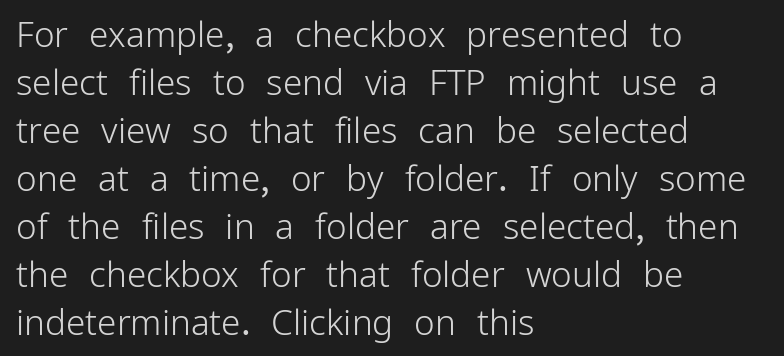
{"serif": "no", "italic": "no", "bold": "no", "weight": "light", "width": "normal", "stroke_contrast": "low", "x_height": "medium", "monospaced": "no", "underline": "no", "align": "left", "line_spacing": "normal", "line_spacing_ratio": 1.37, "letter_spacing": "normal", "letter_spacing_em": 0.0, "glyph_px": 35}
